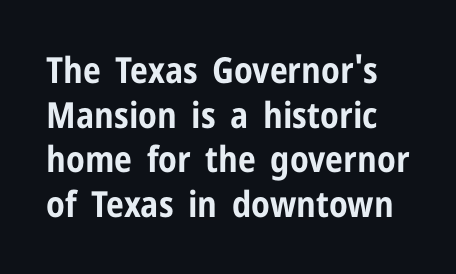
Q: Is the text bold? A: Yes.
Q: Is the text italic (slanted)? A: No, it is upright.
Q: Is the typeface a serif or a sans-serif typeface? A: Sans-serif.
Q: Is the text underlined? A: No.
Q: Is the spacing between letters normal or unusually wide? A: Normal.
Q: Width (condensed, normal, or wide)? A: Condensed.
Q: Stroke contrast? A: Low.
Q: x-height? A: Medium.
Q: Monospaced? A: No.
